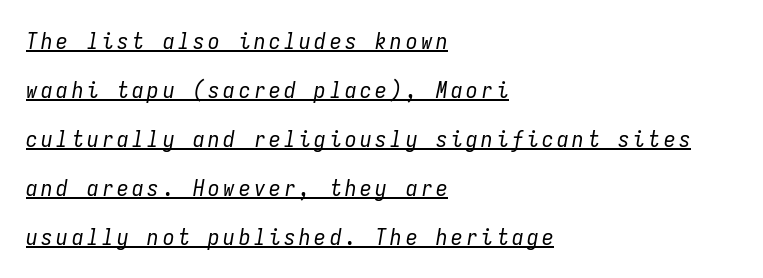
Q: Is the text bold? A: No.
Q: Is the text italic (slanted)? A: Yes, it leans right by about 9 degrees.
Q: Is the text underlined? A: Yes.
Q: How is the paragraph aligned? A: Left-aligned.
Q: Is the spacing between lines tight, normal or loose? A: Loose.
